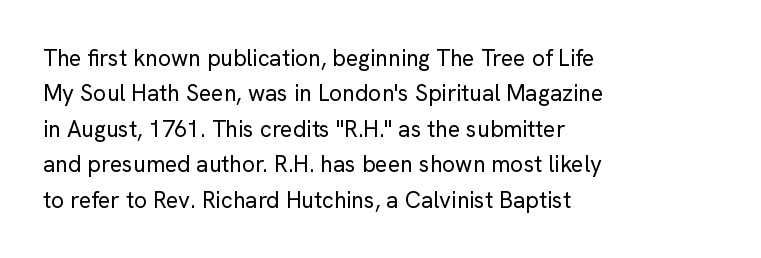
The image shows 23 px text type, upright; set left-aligned, normal line spacing (1.54x), normal letter spacing, not underlined.
